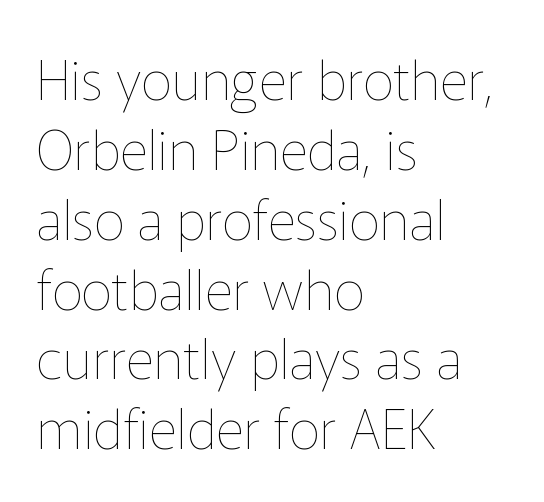
{"italic": "no", "bold": "no", "weight": "thin", "width": "normal", "stroke_contrast": "low", "x_height": "medium", "monospaced": "no", "underline": "no", "align": "left", "line_spacing": "normal", "line_spacing_ratio": 1.27, "letter_spacing": "normal", "letter_spacing_em": 0.0, "glyph_px": 55}
